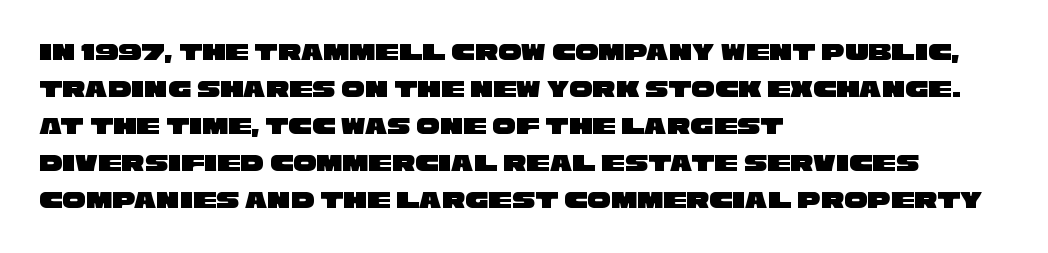
Q: Is the text underlined? A: No.
Q: How is the paragraph aligned? A: Left-aligned.
Q: Is the spacing between letters normal or unusually wide? A: Normal.
Q: Is the spacing between lines tight, normal or loose? A: Normal.
